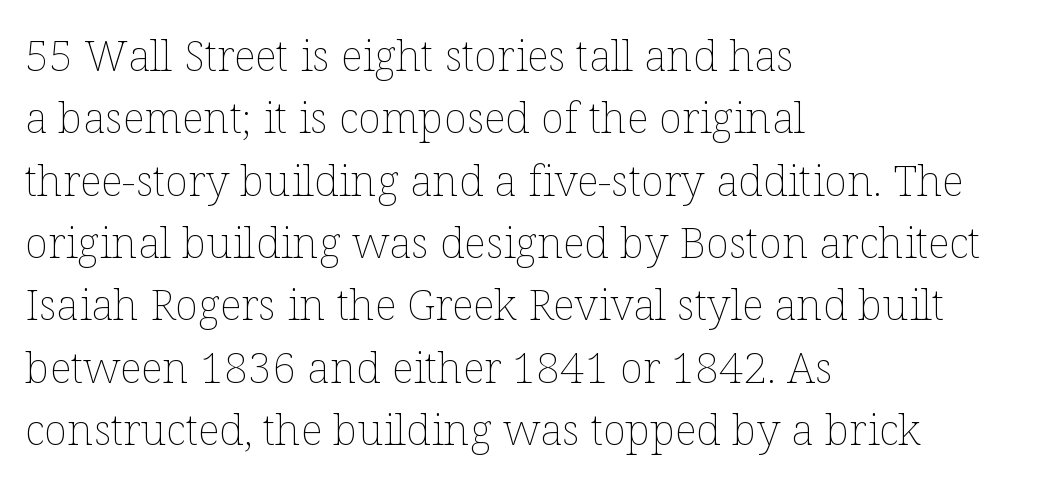
{"italic": "no", "bold": "no", "weight": "thin", "width": "normal", "stroke_contrast": "low", "x_height": "medium", "monospaced": "no", "underline": "no", "align": "left", "line_spacing": "normal", "line_spacing_ratio": 1.45, "letter_spacing": "normal", "letter_spacing_em": 0.0, "glyph_px": 43}
